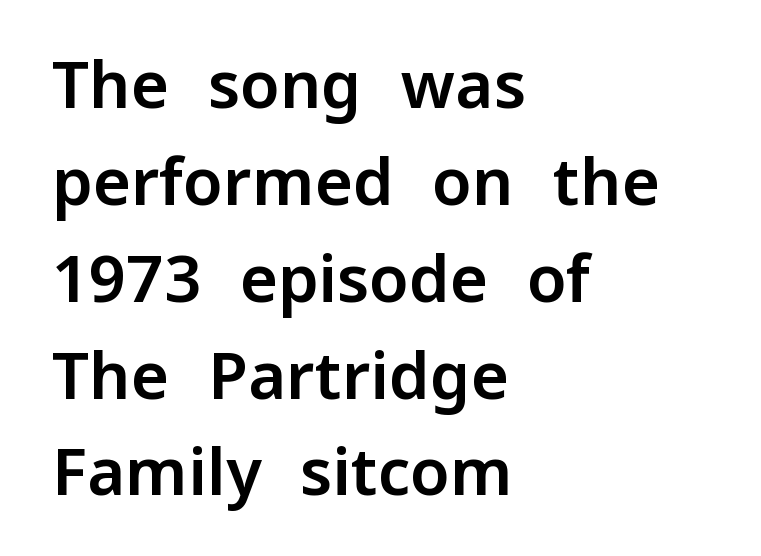
Q: Is the text italic (slanted)? A: No, it is upright.
Q: Is the typeface a serif or a sans-serif typeface? A: Sans-serif.
Q: Is the text underlined? A: No.
Q: How is the paragraph aligned? A: Left-aligned.
Q: Is the spacing between letters normal or unusually wide? A: Normal.
Q: Is the spacing between lines tight, normal or loose? A: Normal.
Q: Width (condensed, normal, or wide)? A: Normal.
Q: Stroke contrast? A: Low.
Q: x-height? A: Medium.
Q: Monospaced? A: No.
